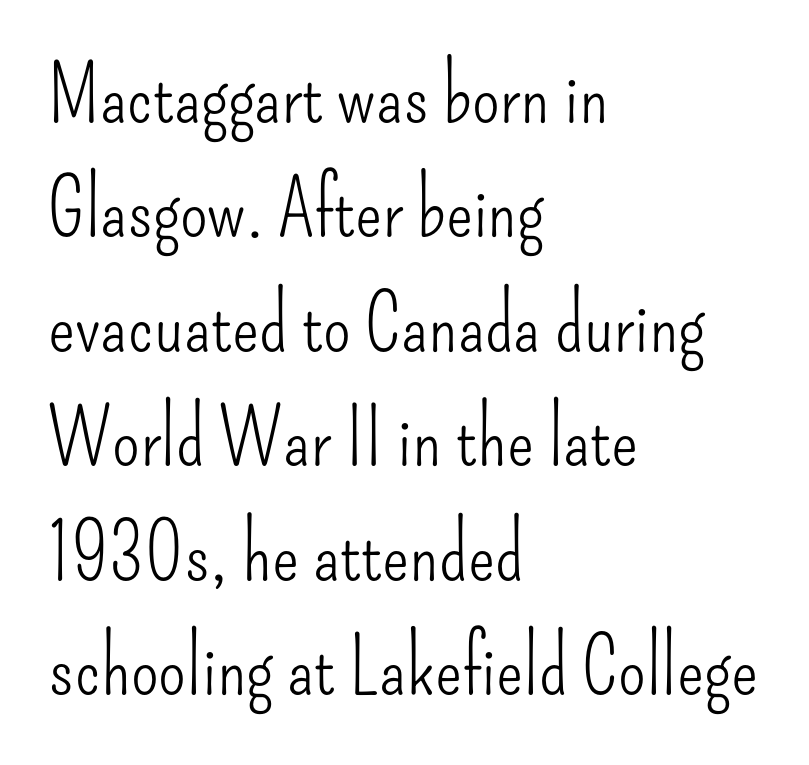
These lines were composed using upright roman letters. Compared with typical body copy, the letter spacing here is the same. Think of a printed novel: that variable character pitch is what you see here. What kind of face is this? One without serifs — a sans.
